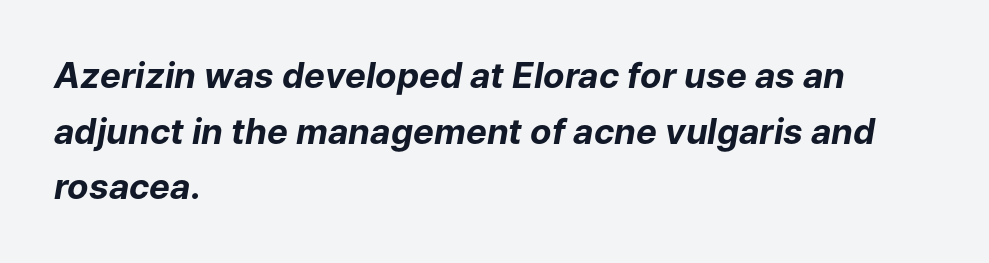
The image shows 35 px bold type, italic (leaning right); set left-aligned, normal line spacing (1.59x), normal letter spacing, not underlined; low stroke contrast and a medium x-height.
